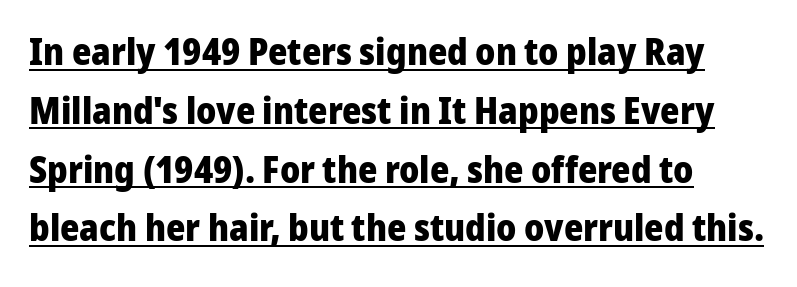
{"serif": "no", "italic": "no", "bold": "yes", "weight": "heavy", "width": "normal", "stroke_contrast": "low", "x_height": "medium", "monospaced": "no", "underline": "yes", "align": "left", "line_spacing": "normal", "line_spacing_ratio": 1.59, "letter_spacing": "normal", "letter_spacing_em": 0.0, "glyph_px": 37}
